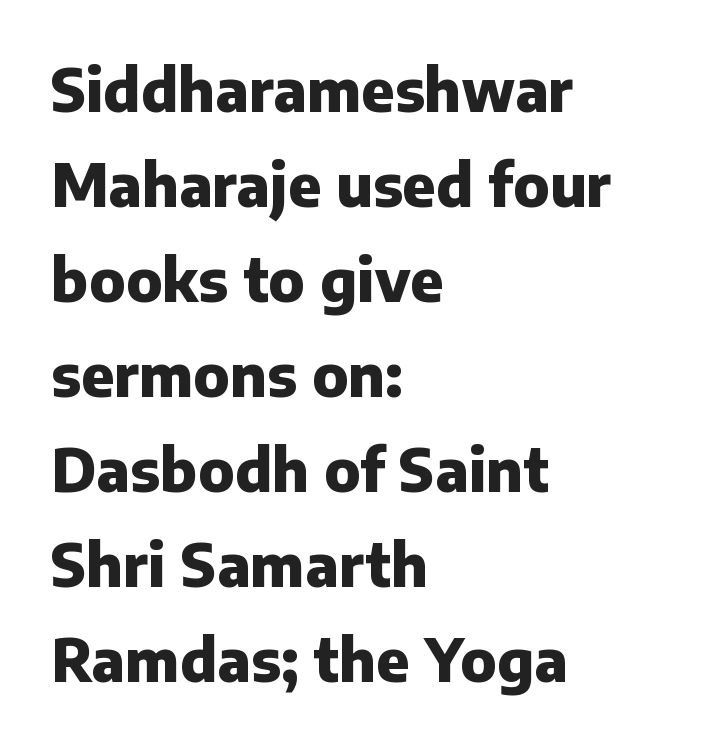
Thick stems and heavy bowls — unmistakably bold. Whoever set this chose a conventional vertical rhythm. The baseline area is clear. The type is set solid horizontally, with unmodified tracking. All the whitespace from short lines collects on the right. Proportional: the letters do not fall into vertical columns.
